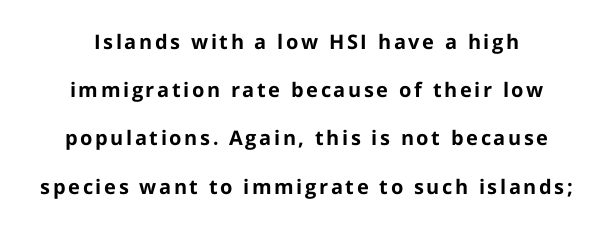
Q: Is the text bold? A: Yes.
Q: Is the text italic (slanted)? A: No, it is upright.
Q: Is the text underlined? A: No.
Q: Is the spacing between lines tight, normal or loose? A: Loose.
